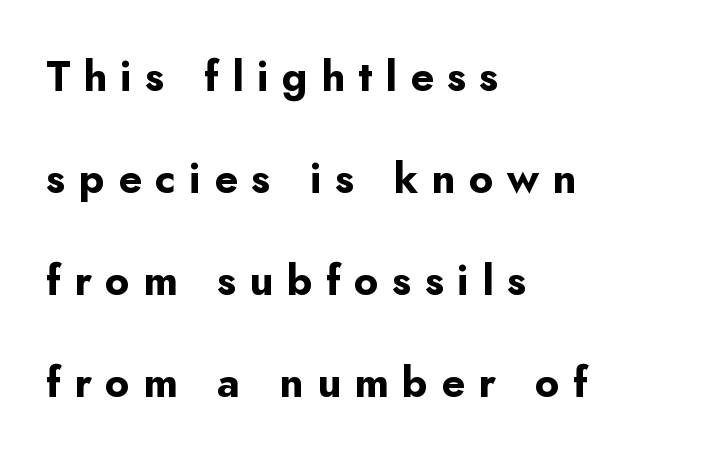
{"serif": "no", "italic": "no", "bold": "yes", "weight": "bold", "width": "normal", "stroke_contrast": "low", "x_height": "small", "monospaced": "no", "underline": "no", "align": "left", "line_spacing": "loose", "line_spacing_ratio": 2.43, "letter_spacing": "wide", "letter_spacing_em": 0.32, "glyph_px": 42}
